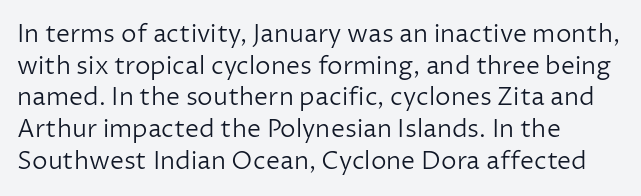
{"italic": "no", "bold": "no", "underline": "no", "align": "left", "line_spacing": "normal", "line_spacing_ratio": 1.27, "letter_spacing": "normal", "letter_spacing_em": 0.0, "glyph_px": 25}
